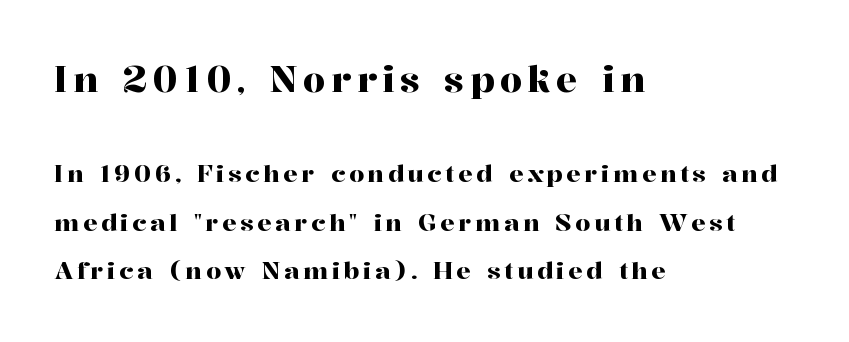
The face used here is seriffed, in the tradition of book romans. The lines are spread far apart with generous leading. A classic flush-left, rag-right setting is used for this passage. Do the characters align in a grid? No, the font is proportional. Which chunk is bigger? The first one — the top block dwarfs the bottom. Every character sits straight up, as roman type does.
